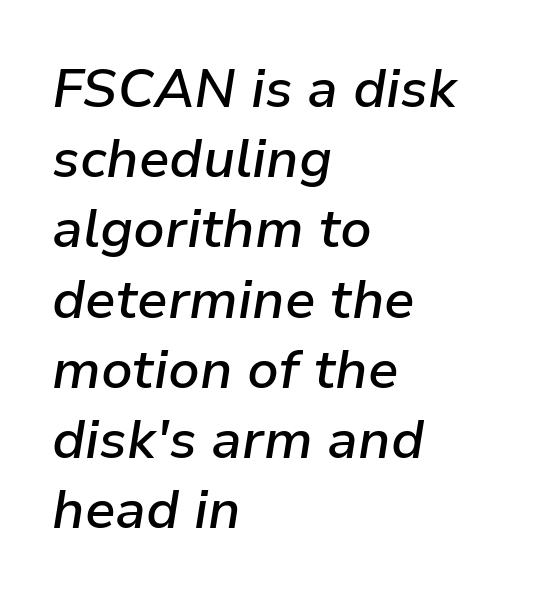
Q: Is the text bold? A: Semi-bold.
Q: Is the text italic (slanted)? A: Yes, it leans right by about 9 degrees.
Q: Is the text underlined? A: No.
Q: How is the paragraph aligned? A: Left-aligned.
Q: Is the spacing between letters normal or unusually wide? A: Normal.
Q: Is the spacing between lines tight, normal or loose? A: Normal.
Q: Width (condensed, normal, or wide)? A: Normal.
Q: Stroke contrast? A: Low.
Q: x-height? A: Medium.
Q: Monospaced? A: No.
